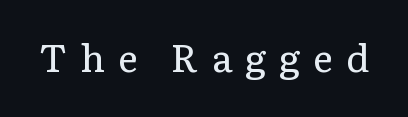
Between one letter and the next there's a generous, obvious gap. Ink coverage per letter is moderate at most. Lines of text with bare space underneath. The passage shown is typed in a proportional face where columns would drift. These lines were composed using upright roman letters. What kind of face is this? One with serifs.
